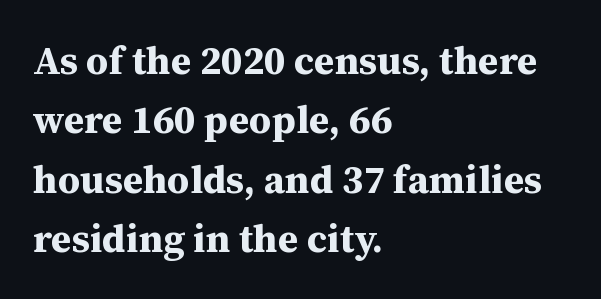
The image shows 39 px bold serif type, upright; set left-aligned, normal line spacing (1.52x), normal letter spacing, not underlined; medium stroke contrast and a medium x-height.
